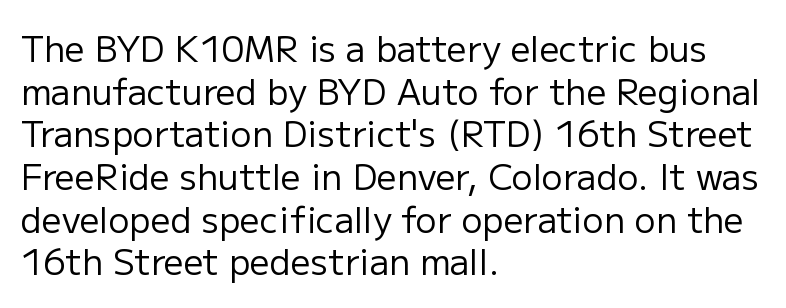
A classic flush-left, rag-right setting is used for this passage. Students, note that the glyphs here touch the page at normal intervals. The rendering uses natural spacing where letterforms have individual widths. Check under the words: just untouched page.
